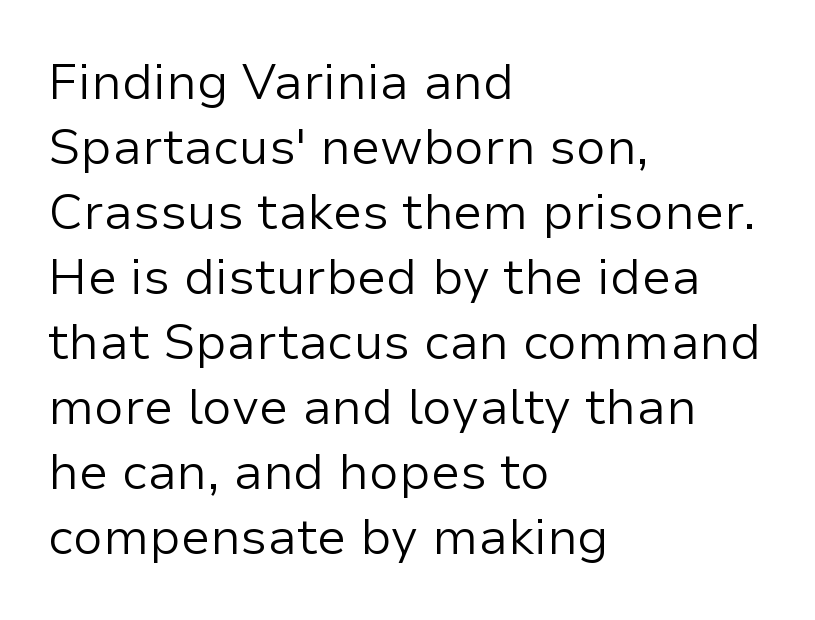
{"serif": "no", "italic": "no", "bold": "no", "weight": "light", "width": "normal", "stroke_contrast": "low", "x_height": "medium", "monospaced": "no", "underline": "no", "align": "left", "line_spacing": "normal", "line_spacing_ratio": 1.3, "letter_spacing": "normal", "letter_spacing_em": 0.0, "glyph_px": 50}
